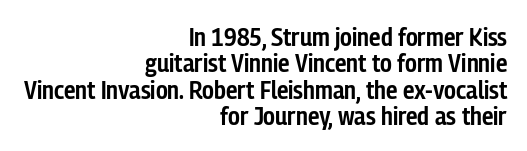
{"italic": "no", "bold": "semi", "underline": "no", "align": "right", "line_spacing": "tight", "line_spacing_ratio": 1.01, "letter_spacing": "normal", "letter_spacing_em": 0.0, "glyph_px": 26}
